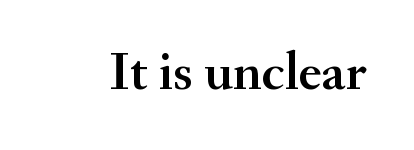
Students, note that the glyphs here touch the page at normal intervals. The baseline area is clear. Serif or sans? Serif — the stroke terminals have little feet. The lettering holds an erect, upright posture throughout. Varying glyph widths throughout — classic text-font behaviour.
